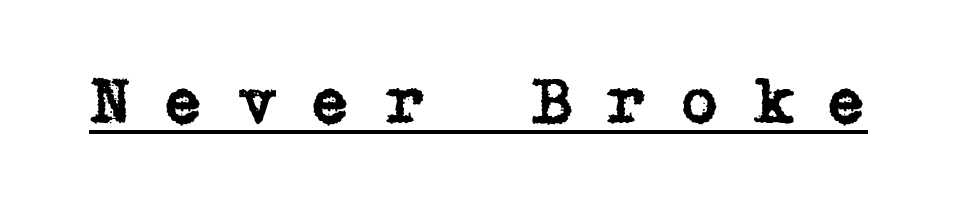
The image shows 67 px serif type, upright; set unusually wide letter spacing (+0.48 em), underlined; low stroke contrast and a medium x-height.
